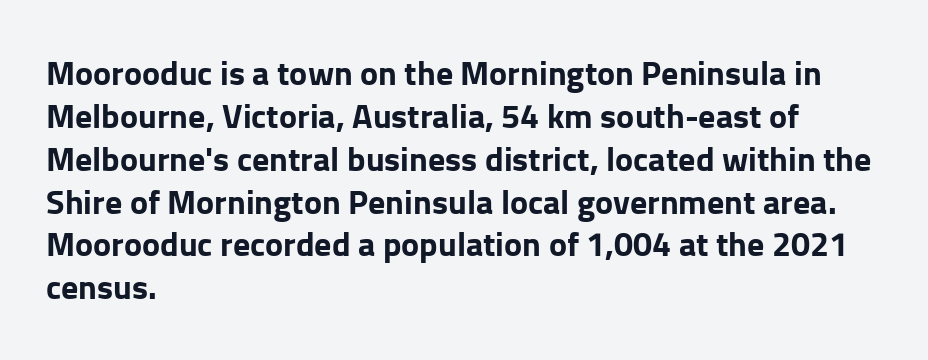
Q: Is the text bold? A: Yes.
Q: Is the text italic (slanted)? A: No, it is upright.
Q: Is the typeface a serif or a sans-serif typeface? A: Sans-serif.
Q: Is the text underlined? A: No.
Q: How is the paragraph aligned? A: Left-aligned.
Q: Is the spacing between letters normal or unusually wide? A: Normal.
Q: Is the spacing between lines tight, normal or loose? A: Normal.
Q: Width (condensed, normal, or wide)? A: Normal.
Q: Stroke contrast? A: Low.
Q: x-height? A: Medium.
Q: Monospaced? A: No.
